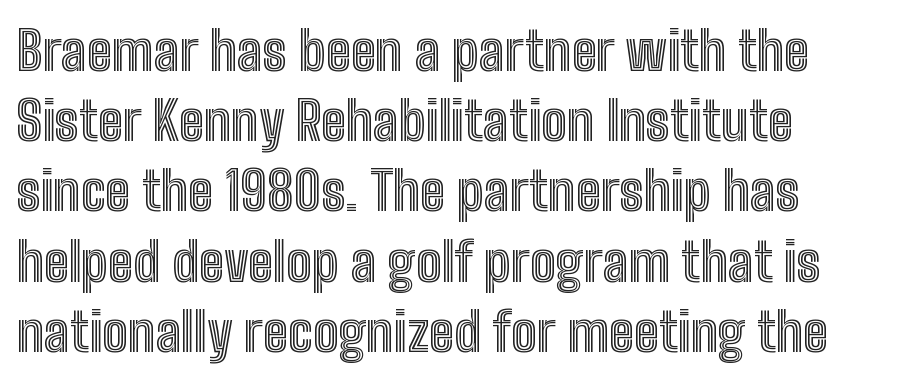
Decoration check: the copy has no underline. Does the lettering tilt? It doesn't — this is upright. One-word summary of the alignment: left. Rows of type keep a routine distance in the vertical direction. Look at the tracking — it's just the regular setting, nothing added.
